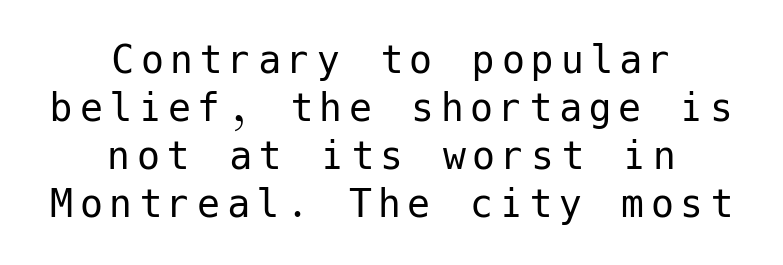
The rendering uses a small line-height, squeezing the rows. The typeface has the unassuming heft of standard copy or less. Caption: multi-line text, centered on the measure. Look at the bottom of the vertical strokes: they stop flat, with no serifs. Plain, unruled lines of type.
